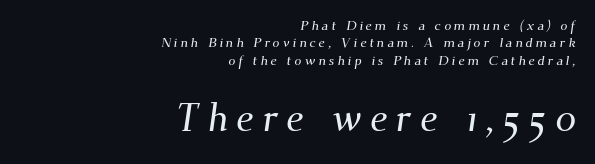
Q: Is the typeface a serif or a sans-serif typeface? A: Serif.
Q: Is the text underlined? A: No.
Q: How is the paragraph aligned? A: Right-aligned.
Q: Is the spacing between letters normal or unusually wide? A: Unusually wide.
Q: Which block of text is set in a larger size, the first (top) or the second (bottom)? A: The second (bottom) one.
Q: Width (condensed, normal, or wide)? A: Normal.
Q: Stroke contrast? A: Medium.
Q: x-height? A: Small.
Q: Monospaced? A: No.
